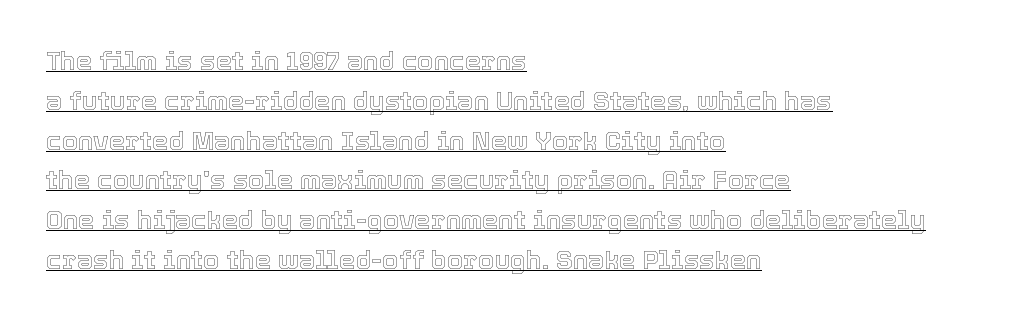
Q: Is the text italic (slanted)? A: No, it is upright.
Q: Is the text underlined? A: Yes.
Q: How is the paragraph aligned? A: Left-aligned.
Q: Is the spacing between letters normal or unusually wide? A: Normal.
Q: Is the spacing between lines tight, normal or loose? A: Normal.
